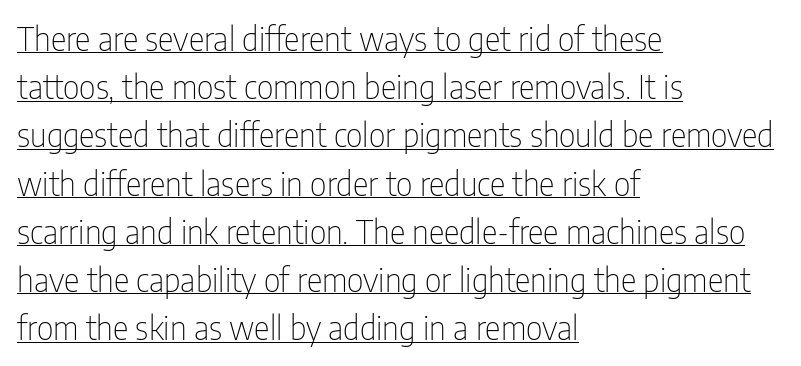
{"serif": "no", "italic": "no", "bold": "no", "weight": "thin", "width": "condensed", "stroke_contrast": "low", "x_height": "medium", "monospaced": "no", "underline": "yes", "align": "left", "line_spacing": "normal", "line_spacing_ratio": 1.46, "letter_spacing": "normal", "letter_spacing_em": 0.0, "glyph_px": 33}
